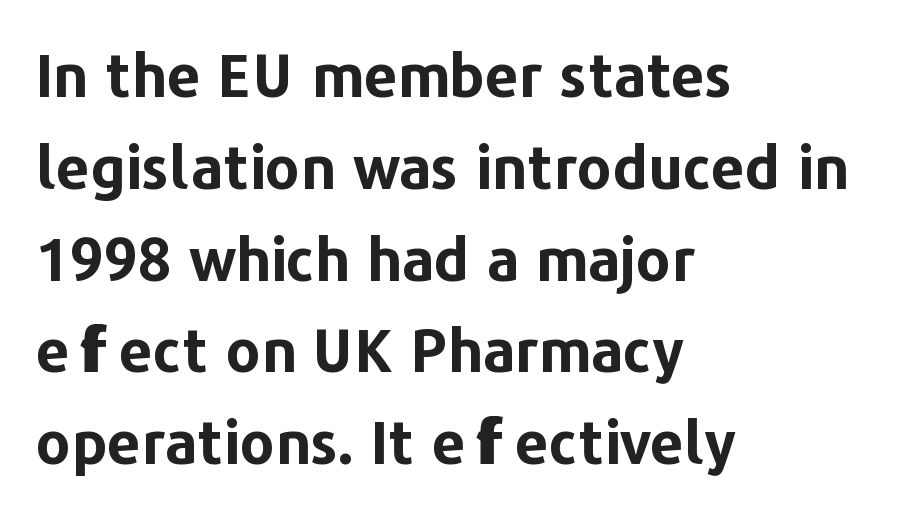
Nobody drew a line under any word here. Heft: maximum for text — a bold. Characters remain perfectly vertical along every line. Rows of type keep a routine distance in the vertical direction. The typeface chosen for these lines omits serifs.
